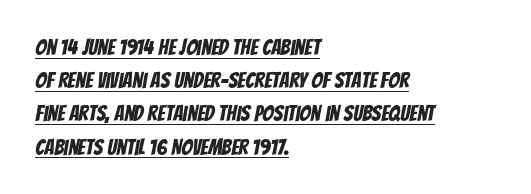
Q: Is the text underlined? A: Yes.
Q: How is the paragraph aligned? A: Left-aligned.
Q: Is the spacing between letters normal or unusually wide? A: Normal.
Q: Is the spacing between lines tight, normal or loose? A: Normal.
